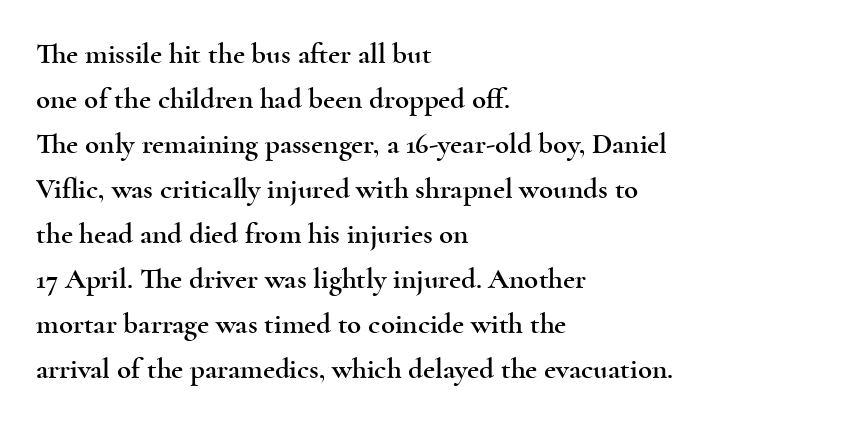
Q: Is the text italic (slanted)? A: No, it is upright.
Q: Is the typeface a serif or a sans-serif typeface? A: Serif.
Q: Is the text underlined? A: No.
Q: How is the paragraph aligned? A: Left-aligned.
Q: Is the spacing between letters normal or unusually wide? A: Normal.
Q: Is the spacing between lines tight, normal or loose? A: Normal.
Q: Width (condensed, normal, or wide)? A: Wide.
Q: x-height? A: Small.
Q: Monospaced? A: No.
